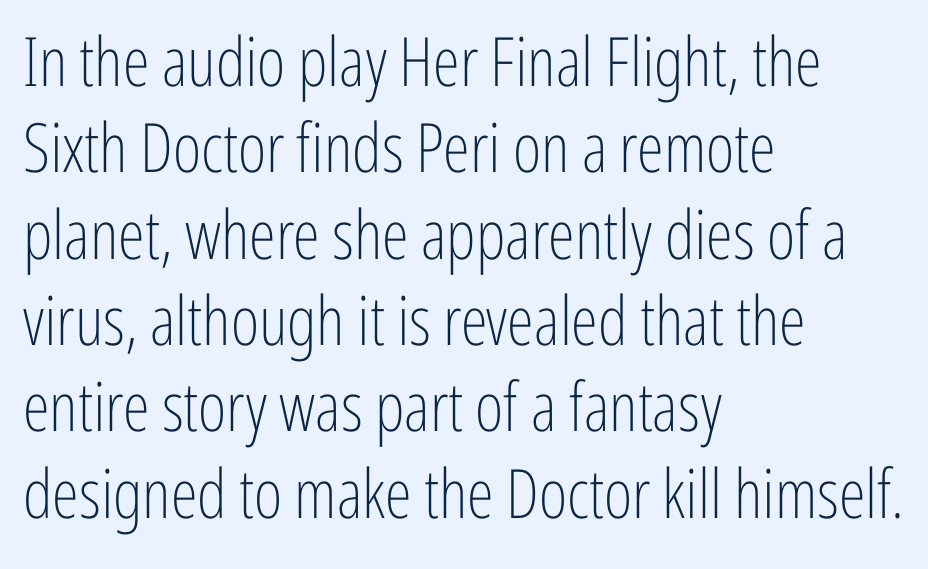
The image shows 68 px light, condensed sans-serif type, upright; set left-aligned, normal line spacing (1.27x), normal letter spacing, not underlined; low stroke contrast and a medium x-height.
